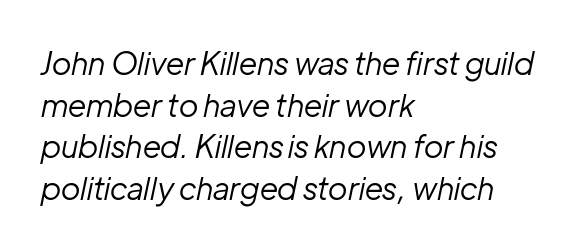
The image shows 31 px regular-weight type, italic (leaning right); set left-aligned, normal line spacing (1.34x), normal letter spacing, not underlined; low stroke contrast and a medium x-height.
